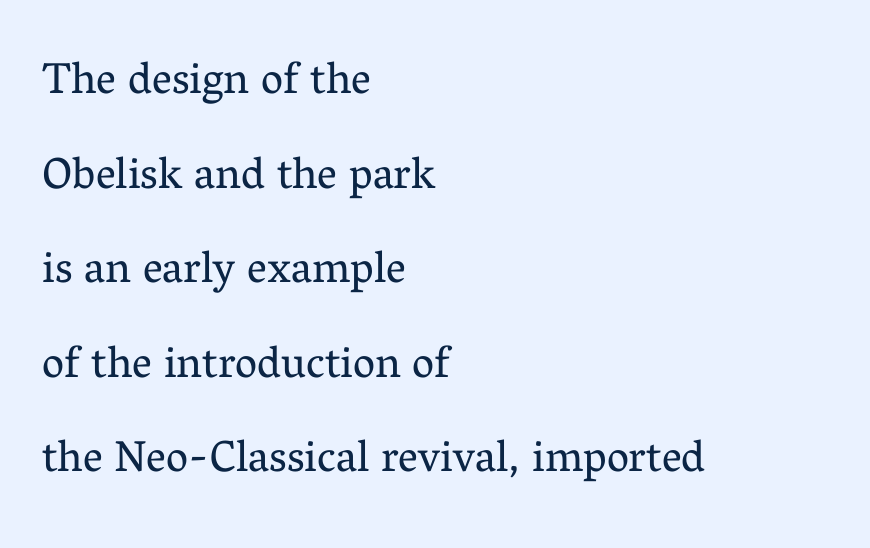
The image shows 44 px regular-weight serif type, upright; set left-aligned, loose line spacing (2.15x), normal letter spacing, not underlined; medium stroke contrast and a medium x-height.
